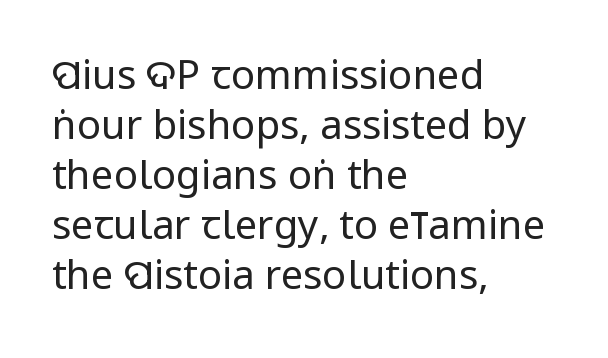
Q: Is the text bold? A: No.
Q: Is the text italic (slanted)? A: No, it is upright.
Q: Is the typeface a serif or a sans-serif typeface? A: Sans-serif.
Q: Is the text underlined? A: No.
Q: How is the paragraph aligned? A: Left-aligned.
Q: Is the spacing between letters normal or unusually wide? A: Normal.
Q: Is the spacing between lines tight, normal or loose? A: Normal.
Q: Width (condensed, normal, or wide)? A: Condensed.
Q: Stroke contrast? A: Low.
Q: x-height? A: Large.
Q: Monospaced? A: No.
